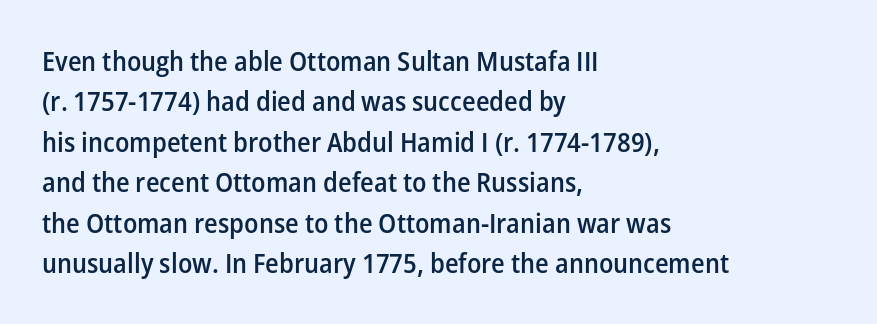
{"italic": "no", "bold": "semi", "underline": "no", "align": "left", "line_spacing": "normal", "line_spacing_ratio": 1.5, "letter_spacing": "normal", "letter_spacing_em": 0.0, "glyph_px": 27}
